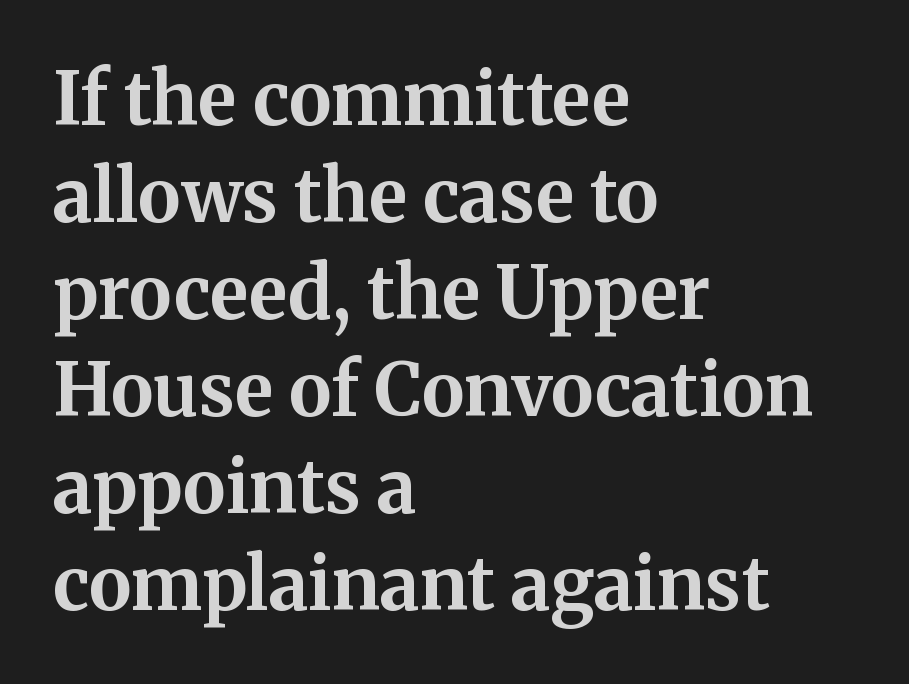
Q: Is the text bold? A: Yes.
Q: Is the text italic (slanted)? A: No, it is upright.
Q: Is the typeface a serif or a sans-serif typeface? A: Serif.
Q: Is the text underlined? A: No.
Q: How is the paragraph aligned? A: Left-aligned.
Q: Is the spacing between letters normal or unusually wide? A: Normal.
Q: Is the spacing between lines tight, normal or loose? A: Normal.
Q: Width (condensed, normal, or wide)? A: Normal.
Q: Stroke contrast? A: Medium.
Q: x-height? A: Medium.
Q: Monospaced? A: No.
